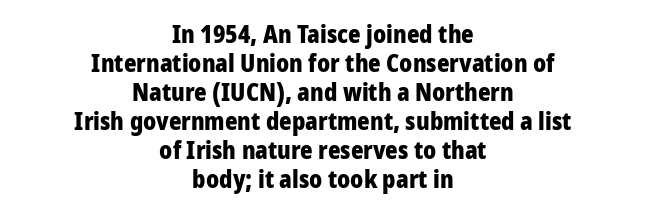
The image shows 24 px bold type, upright; set centered, line spacing 1.21x, normal letter spacing, not underlined.
